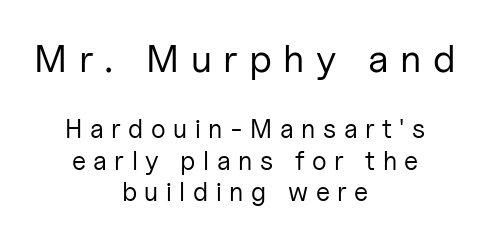
This rendering features lettering with no underline. Does the copy run flush right? No — it is centered line by line. Regarding serifs, this sample does without them. The type sits square on the baseline with zero lean. Is this a heavy cut? Hardly; it is regular or lighter. Honestly, the letter spacing is so wide it's the main thing you notice.
